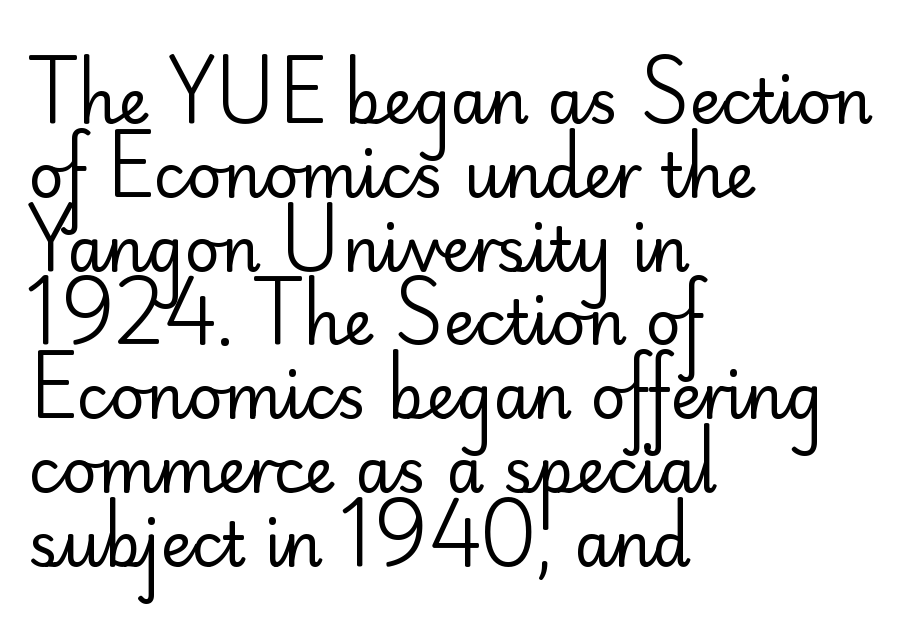
{"serif": "no", "italic": "no", "bold": "no", "weight": "regular", "width": "normal", "stroke_contrast": "low", "x_height": "small", "monospaced": "no", "underline": "no", "align": "left", "line_spacing_ratio": 1.21, "letter_spacing": "normal", "letter_spacing_em": 0.0, "glyph_px": 61}
